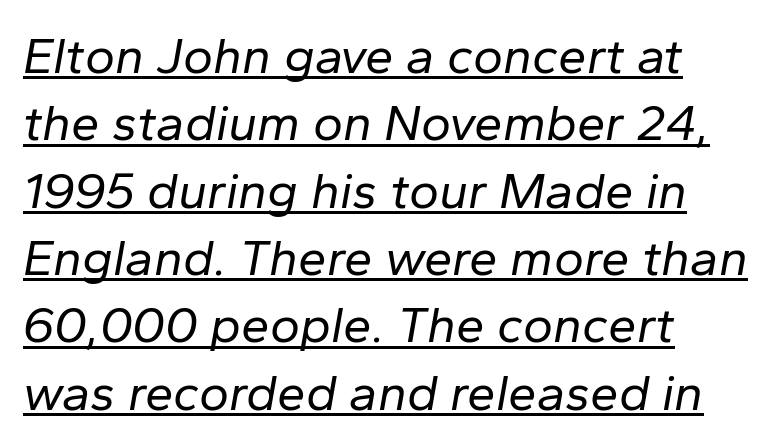
{"italic": "yes", "lean": "right", "slant_degrees": 10, "bold": "no", "weight": "regular", "width": "normal", "stroke_contrast": "low", "x_height": "medium", "monospaced": "no", "underline": "yes", "align": "left", "line_spacing": "normal", "line_spacing_ratio": 1.32, "letter_spacing": "normal", "letter_spacing_em": 0.0, "glyph_px": 51}
